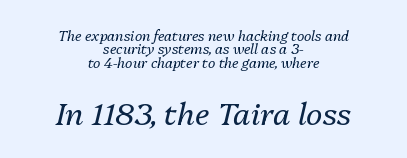
Note the varied advance widths — an 'i' is clearly narrower than an 'm'. In terms of letterspacing, this is plain default setting. Type size steps up from the first block to the second. The space between consecutive lines is stingy. Anything drawn beneath the words? Only blank space. Line starts and ends both wander, symmetrically.
